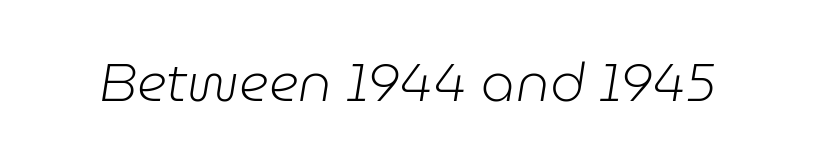
The image shows 53 px light type, italic (leaning right); set normal letter spacing, not underlined; low stroke contrast and a medium x-height.
